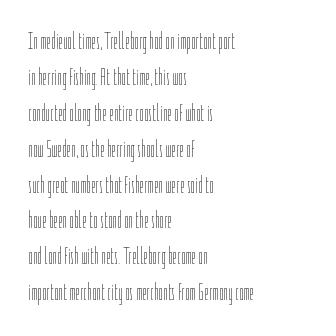
Q: Is the text bold? A: No.
Q: Is the text italic (slanted)? A: No, it is upright.
Q: Is the text underlined? A: No.
Q: How is the paragraph aligned? A: Left-aligned.
Q: Is the spacing between letters normal or unusually wide? A: Normal.
Q: Is the spacing between lines tight, normal or loose? A: Normal.
